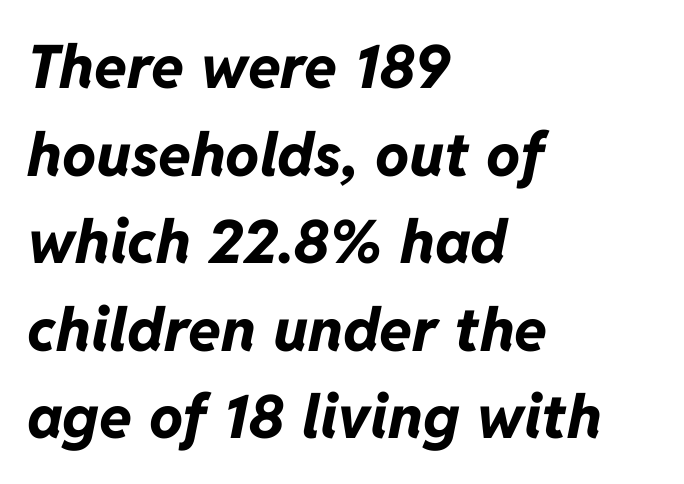
{"italic": "yes", "lean": "right", "slant_degrees": 11, "bold": "yes", "weight": "bold", "width": "normal", "stroke_contrast": "low", "x_height": "medium", "monospaced": "no", "underline": "no", "align": "left", "line_spacing": "normal", "line_spacing_ratio": 1.46, "letter_spacing": "normal", "letter_spacing_em": 0.0, "glyph_px": 60}
